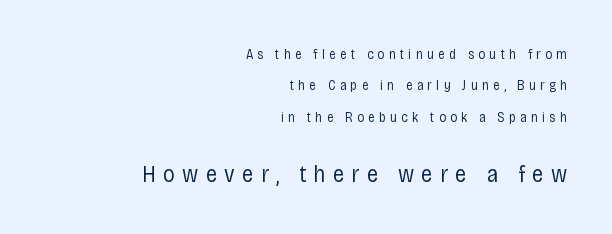
Type size steps up from the first block to the second. Nothing heavy about these letters — not bold at all. The face used here is rendered with a markedly widened letterfit. Line ends are locked; line starts wander. Vertical strokes here are truly vertical. A bare baseline throughout the passage.
